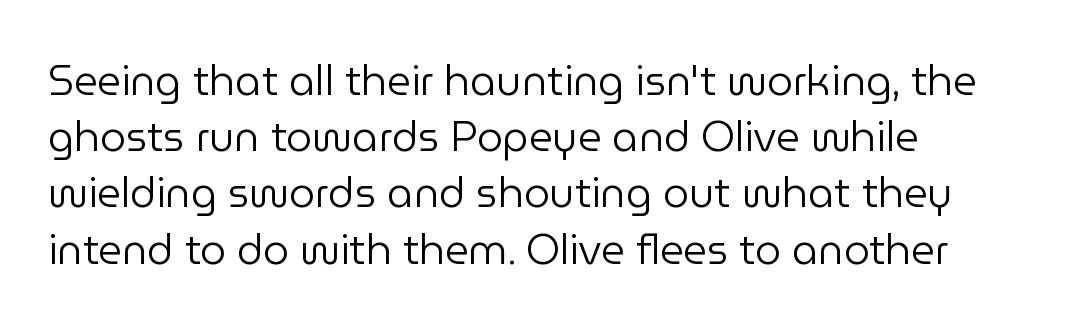
Q: Is the text bold? A: No.
Q: Is the text italic (slanted)? A: No, it is upright.
Q: Is the typeface a serif or a sans-serif typeface? A: Sans-serif.
Q: Is the text underlined? A: No.
Q: How is the paragraph aligned? A: Left-aligned.
Q: Is the spacing between letters normal or unusually wide? A: Normal.
Q: Is the spacing between lines tight, normal or loose? A: Normal.
Q: Width (condensed, normal, or wide)? A: Normal.
Q: Stroke contrast? A: Low.
Q: x-height? A: Medium.
Q: Monospaced? A: No.
